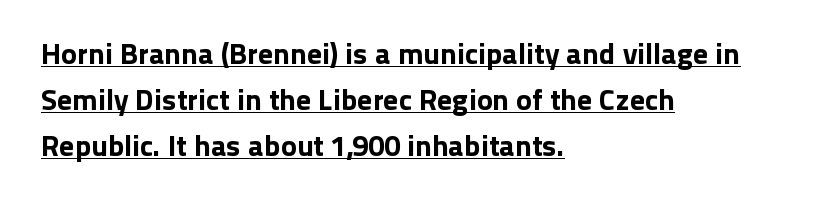
{"serif": "no", "italic": "no", "width": "normal", "stroke_contrast": "low", "x_height": "medium", "monospaced": "no", "underline": "yes", "align": "left", "line_spacing": "normal", "line_spacing_ratio": 1.53, "letter_spacing": "normal", "letter_spacing_em": 0.0, "glyph_px": 30}
